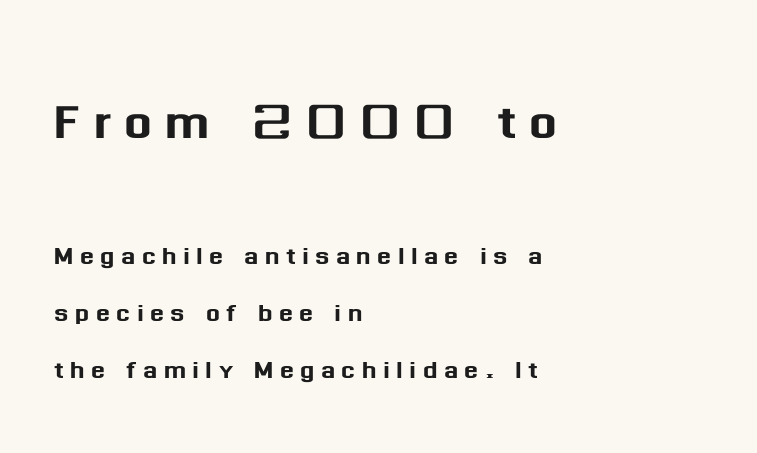
The image shows 66 px sans-serif type, upright; set left-aligned, line spacing 1.74x, not underlined; the first (top) block is 2.0x larger; medium stroke contrast and a medium x-height.
